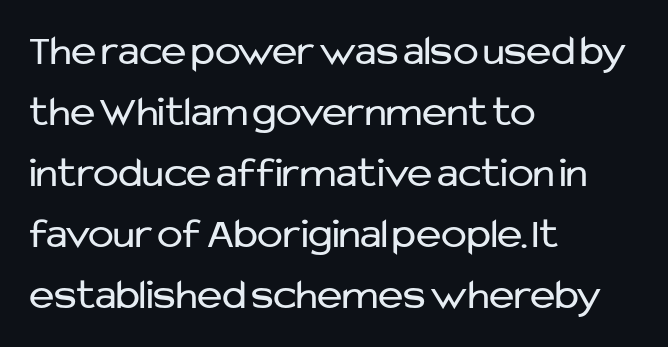
Q: Is the text bold? A: No.
Q: Is the text italic (slanted)? A: No, it is upright.
Q: Is the typeface a serif or a sans-serif typeface? A: Sans-serif.
Q: Is the text underlined? A: No.
Q: How is the paragraph aligned? A: Left-aligned.
Q: Is the spacing between letters normal or unusually wide? A: Normal.
Q: Is the spacing between lines tight, normal or loose? A: Normal.
Q: Width (condensed, normal, or wide)? A: Normal.
Q: Stroke contrast? A: Low.
Q: x-height? A: Medium.
Q: Monospaced? A: No.
